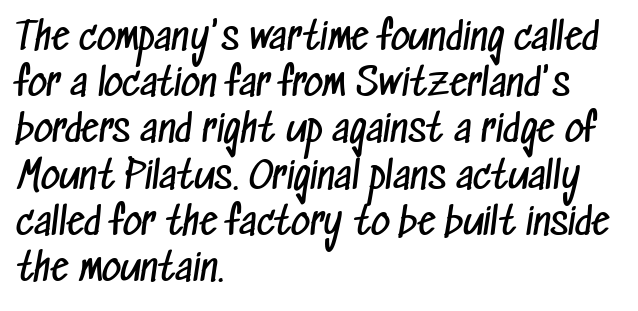
The image shows 37 px regular-weight, condensed sans-serif type; set left-aligned, normal line spacing (1.25x), normal letter spacing, not underlined; low stroke contrast and a medium x-height.
